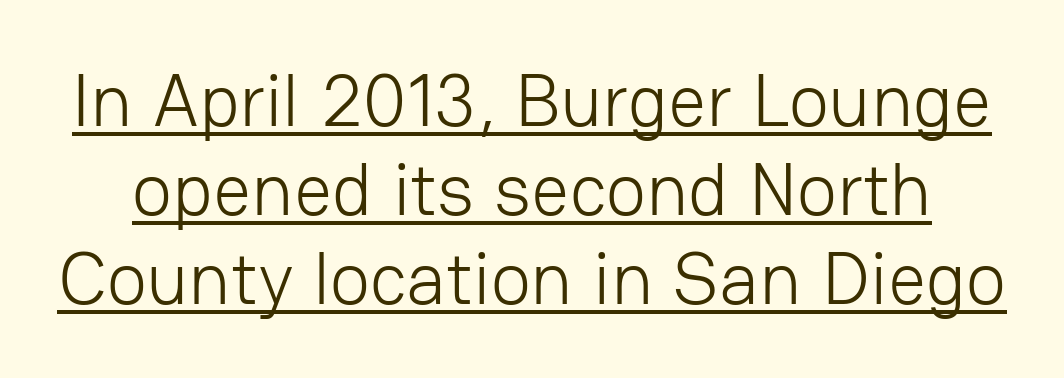
Q: Is the text bold? A: No.
Q: Is the text italic (slanted)? A: No, it is upright.
Q: Is the typeface a serif or a sans-serif typeface? A: Sans-serif.
Q: Is the text underlined? A: Yes.
Q: Is the spacing between letters normal or unusually wide? A: Normal.
Q: Width (condensed, normal, or wide)? A: Normal.
Q: Stroke contrast? A: Low.
Q: x-height? A: Medium.
Q: Monospaced? A: No.
